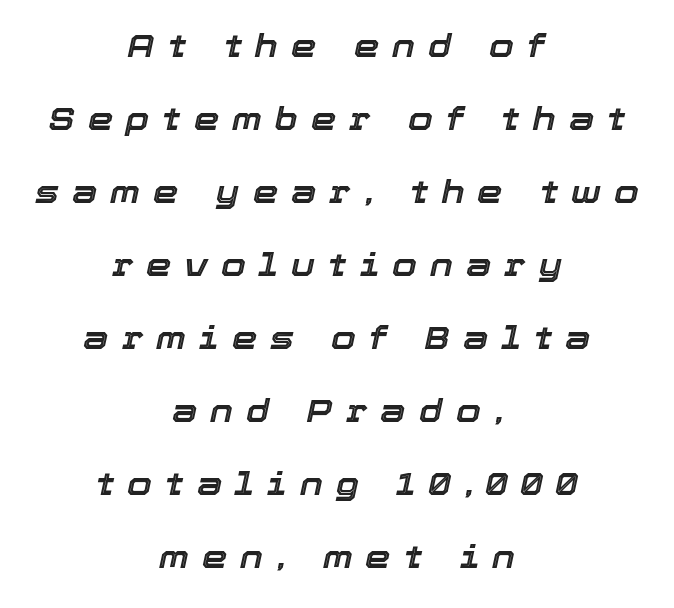
Regarding leading, the lines here are spaced well apart. One-word summary of the alignment: center. The string is rendered with underlining switched off. A typesetter would call this heavily tracked-out type.
